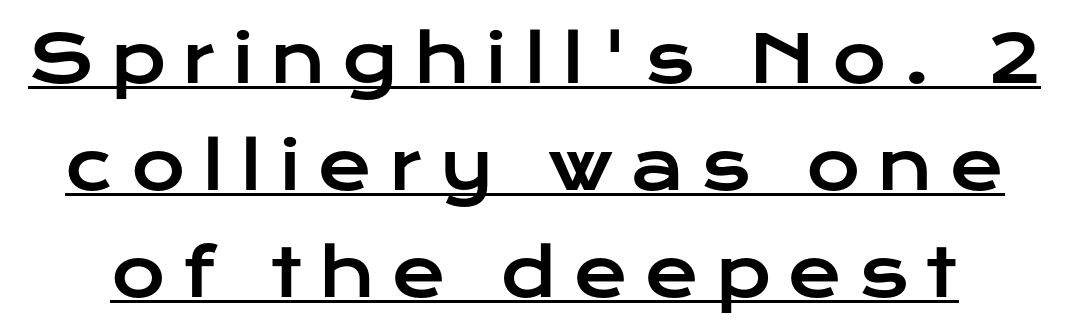
The image shows 66 px wide sans-serif type, upright; set normal line spacing (1.62x), unusually wide letter spacing (+0.25 em), underlined; low stroke contrast and a medium x-height.
